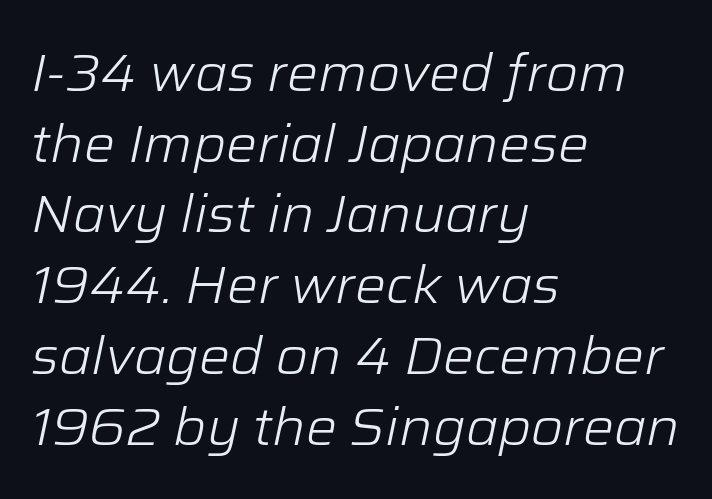
Look at the tracking — it's just the regular setting, nothing added. The weight would be labelled regular, book, light, or lighter still. Evenly set lines give the paragraph a standard silhouette. Notice how the stems are inclined rather than vertical — that's the hallmark of italics. Spacing verdict: proportional, widths tailored to each character.
